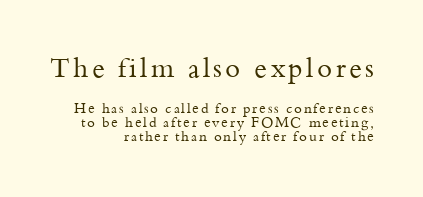
The image shows 27 px text type, upright; set right-aligned, tight line spacing (1.0x), not underlined; the first (top) block is 1.93x larger.
